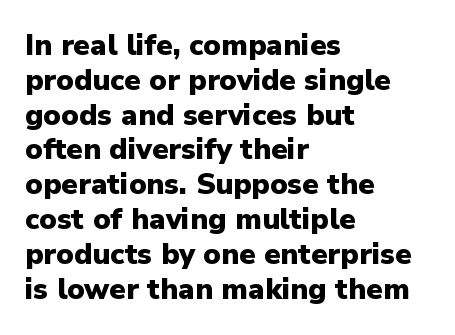
The image shows 29 px heavy sans-serif type, upright; set left-aligned, line spacing 1.2x, normal letter spacing, not underlined; low stroke contrast and a medium x-height.
